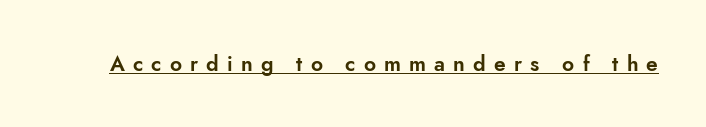
{"italic": "no", "underline": "yes", "letter_spacing": "wide", "letter_spacing_em": 0.39, "glyph_px": 21}
